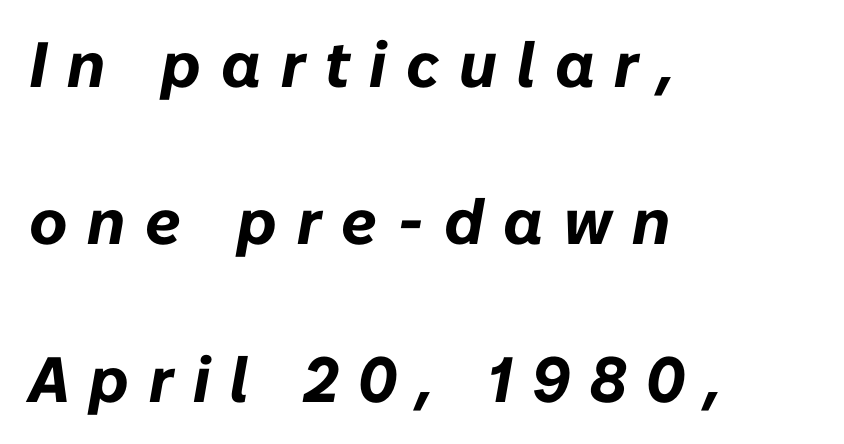
The image shows 64 px bold type, italic (leaning right); set left-aligned, loose line spacing (2.46x), unusually wide letter spacing (+0.31 em), not underlined; low stroke contrast and a medium x-height.
